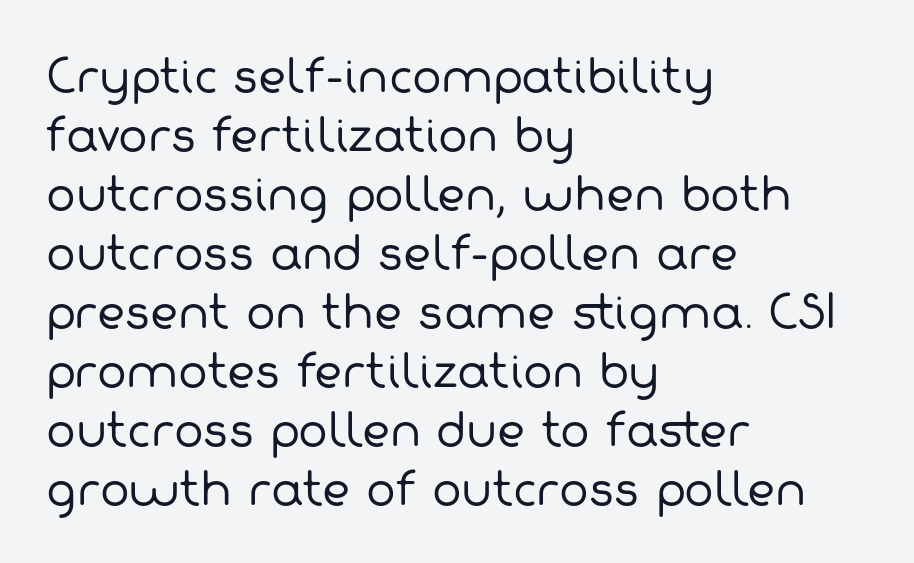
{"serif": "no", "bold": "no", "weight": "regular", "width": "normal", "stroke_contrast": "low", "x_height": "medium", "monospaced": "no", "underline": "no", "align": "left", "line_spacing": "normal", "line_spacing_ratio": 1.34, "letter_spacing": "normal", "letter_spacing_em": 0.0, "glyph_px": 44}
